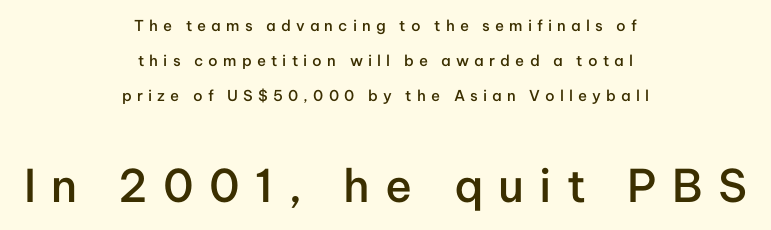
{"serif": "no", "italic": "no", "bold": "semi", "weight": "semibold", "width": "normal", "stroke_contrast": "low", "x_height": "medium", "monospaced": "no", "underline": "no", "align": "center", "line_spacing": "loose", "line_spacing_ratio": 2.33, "letter_spacing": "wide", "letter_spacing_em": 0.34, "larger_block": "second", "size_ratio": 3.0, "glyph_px": 45}
